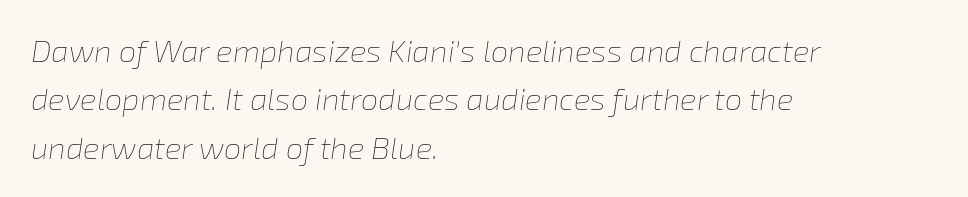
The image shows 31 px thin type, italic (leaning right); set left-aligned, normal line spacing (1.56x), normal letter spacing, not underlined; low stroke contrast and a medium x-height.
